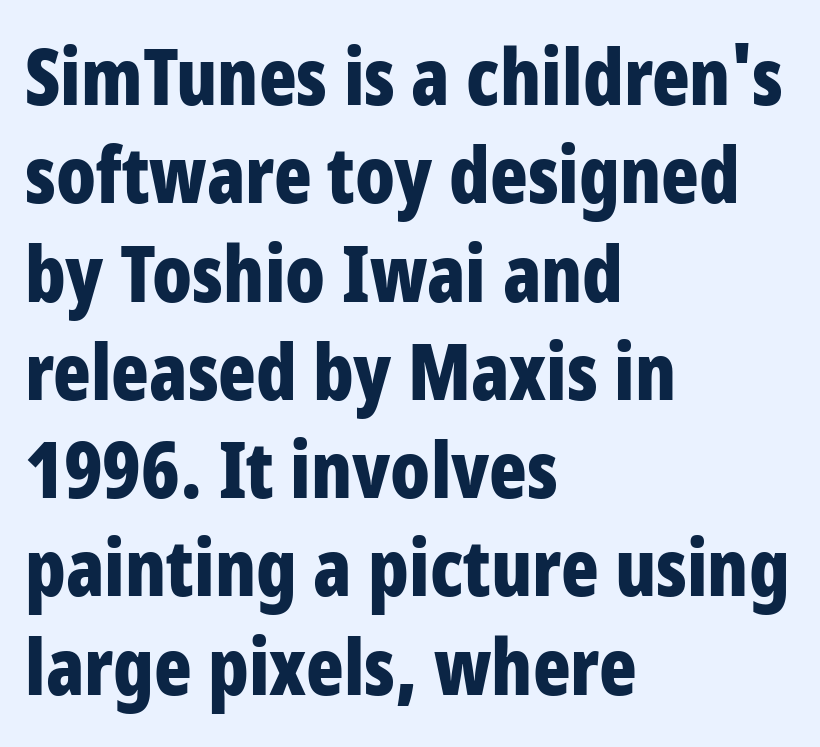
{"serif": "no", "italic": "no", "bold": "yes", "weight": "bold", "width": "condensed", "stroke_contrast": "low", "x_height": "large", "monospaced": "no", "underline": "no", "align": "left", "line_spacing": "normal", "line_spacing_ratio": 1.26, "letter_spacing": "normal", "letter_spacing_em": 0.0, "glyph_px": 78}
